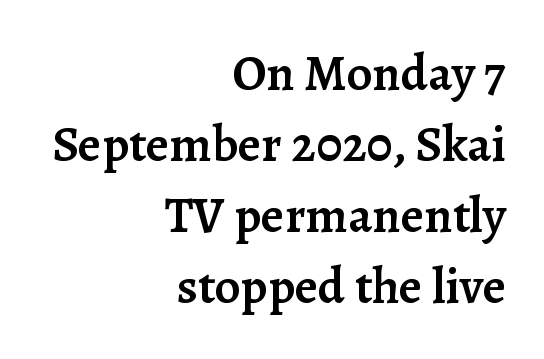
The image shows 51 px semibold serif type, upright; set right-aligned, normal line spacing (1.39x), normal letter spacing, not underlined; low stroke contrast and a medium x-height.
